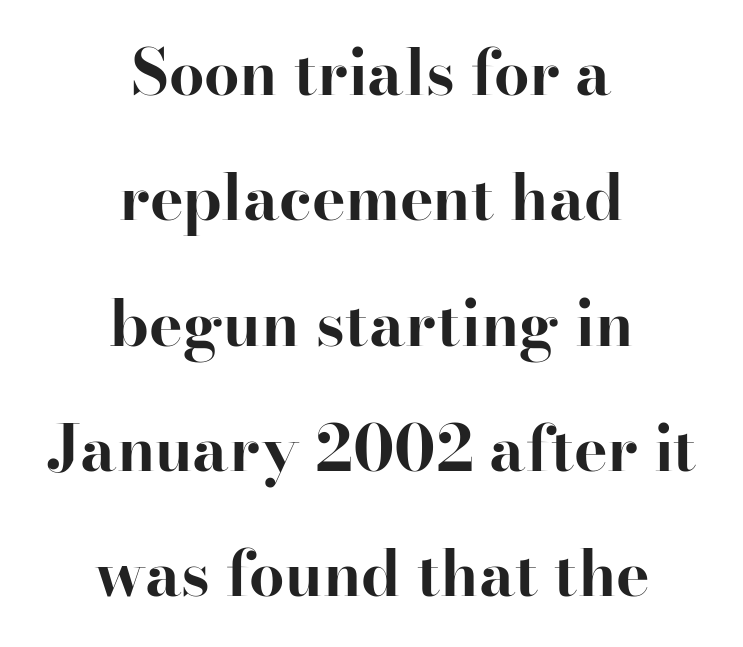
Q: Is the text bold? A: Yes.
Q: Is the text italic (slanted)? A: No, it is upright.
Q: Is the typeface a serif or a sans-serif typeface? A: Serif.
Q: Is the text underlined? A: No.
Q: How is the paragraph aligned? A: Centered.
Q: Is the spacing between letters normal or unusually wide? A: Normal.
Q: Is the spacing between lines tight, normal or loose? A: Loose.
Q: Width (condensed, normal, or wide)? A: Normal.
Q: Stroke contrast? A: High.
Q: x-height? A: Small.
Q: Monospaced? A: No.
